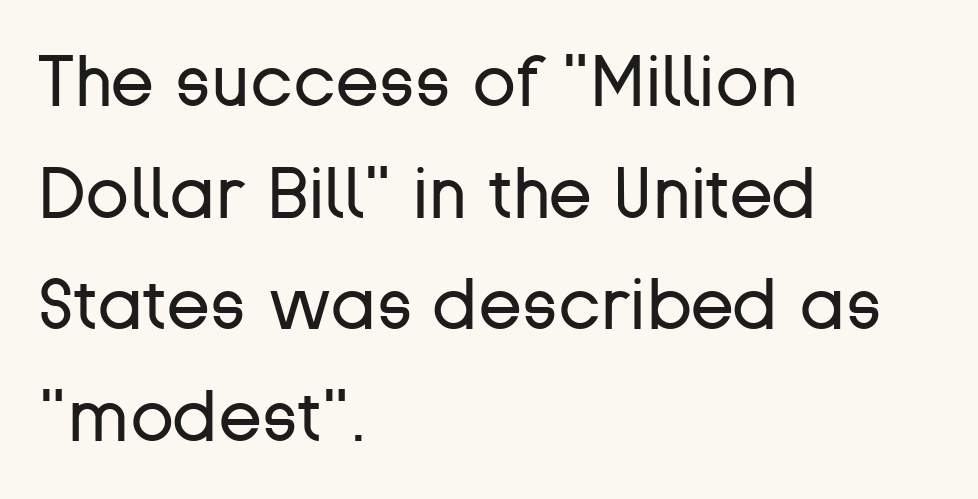
The image shows 72 px regular-weight sans-serif type, upright; set left-aligned, normal line spacing (1.55x), normal letter spacing, not underlined; low stroke contrast and a medium x-height.
